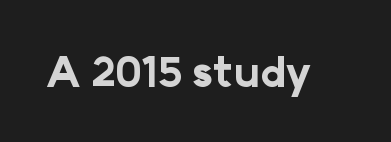
The image shows 41 px bold sans-serif type, upright; set normal letter spacing, not underlined; low stroke contrast and a medium x-height.
